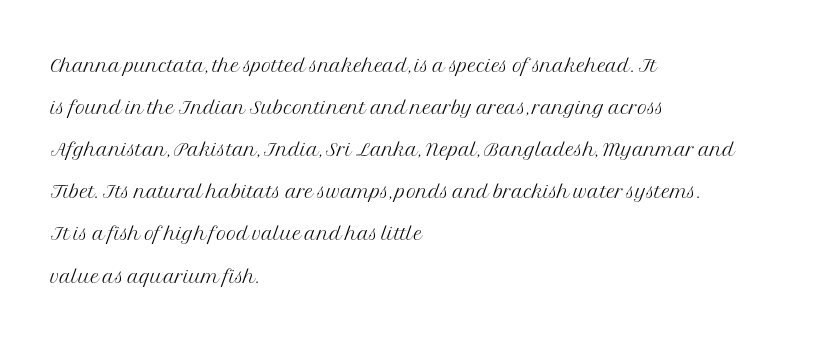
The image shows 27 px text type; set left-aligned, normal line spacing (1.56x), normal letter spacing, not underlined.
